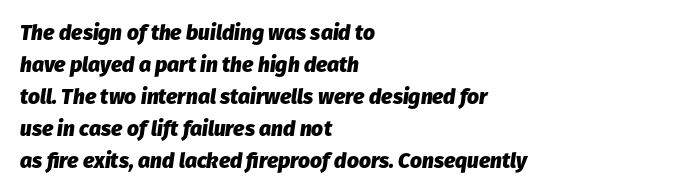
The image shows 21 px bold type, italic (leaning right); set left-aligned, normal line spacing (1.52x), normal letter spacing, not underlined.
